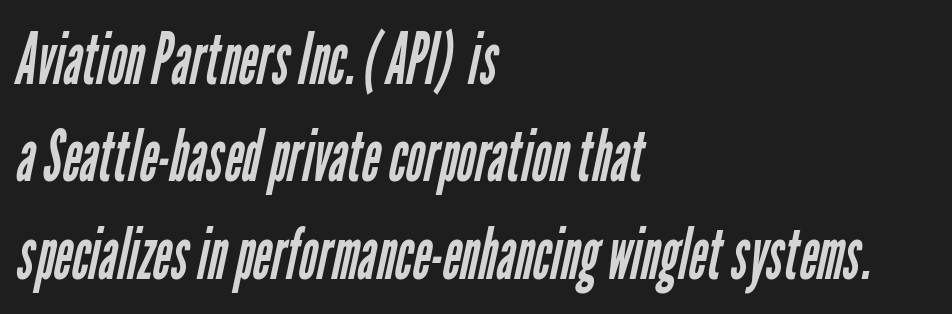
{"serif": "no", "bold": "no", "weight": "regular", "width": "condensed", "stroke_contrast": "low", "x_height": "medium", "monospaced": "no", "underline": "no", "align": "left", "line_spacing": "normal", "line_spacing_ratio": 1.37, "letter_spacing": "normal", "letter_spacing_em": 0.0, "glyph_px": 71}
